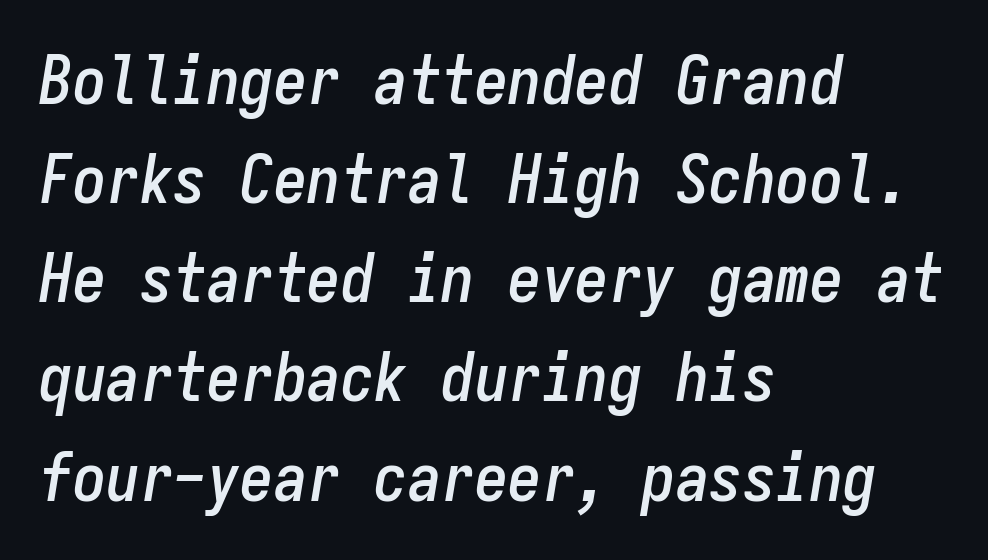
The image shows 67 px condensed type, italic (leaning right), monospaced; set left-aligned, normal line spacing (1.48x), normal letter spacing, not underlined; low stroke contrast and a medium x-height.
